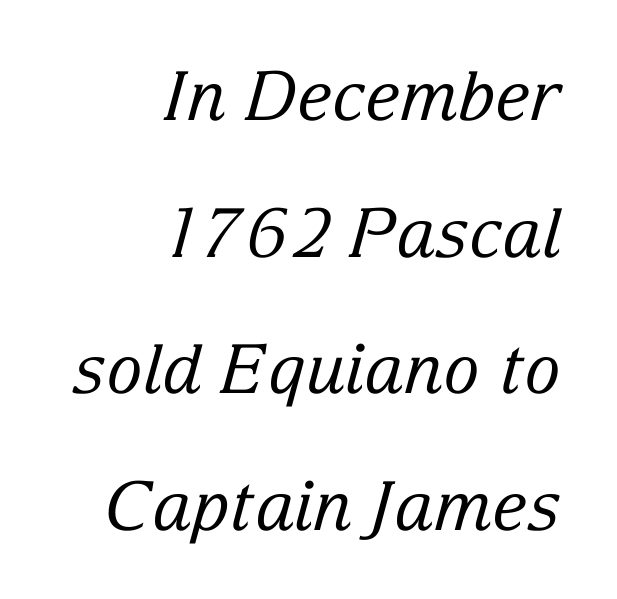
Q: Is the text bold? A: No.
Q: Is the text italic (slanted)? A: Yes, it leans right by about 15 degrees.
Q: Is the typeface a serif or a sans-serif typeface? A: Serif.
Q: Is the text underlined? A: No.
Q: How is the paragraph aligned? A: Right-aligned.
Q: Is the spacing between letters normal or unusually wide? A: Normal.
Q: Is the spacing between lines tight, normal or loose? A: Loose.
Q: Width (condensed, normal, or wide)? A: Normal.
Q: Stroke contrast? A: Low.
Q: x-height? A: Medium.
Q: Monospaced? A: No.
